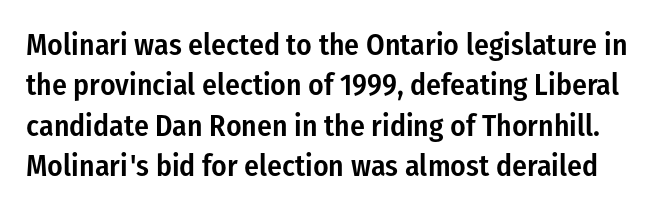
{"serif": "no", "italic": "no", "bold": "semi", "weight": "semibold", "width": "condensed", "stroke_contrast": "low", "x_height": "medium", "monospaced": "no", "underline": "no", "line_spacing": "normal", "line_spacing_ratio": 1.3, "letter_spacing": "normal", "letter_spacing_em": 0.0, "glyph_px": 31}
